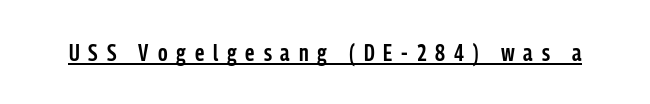
The passage shown has open, widely tracked lettering throughout. Typographic density is moderately raised because the face is semibold. Emphasis is given by a line drawn under the lettering. Does the lettering tilt? It doesn't — this is upright.
